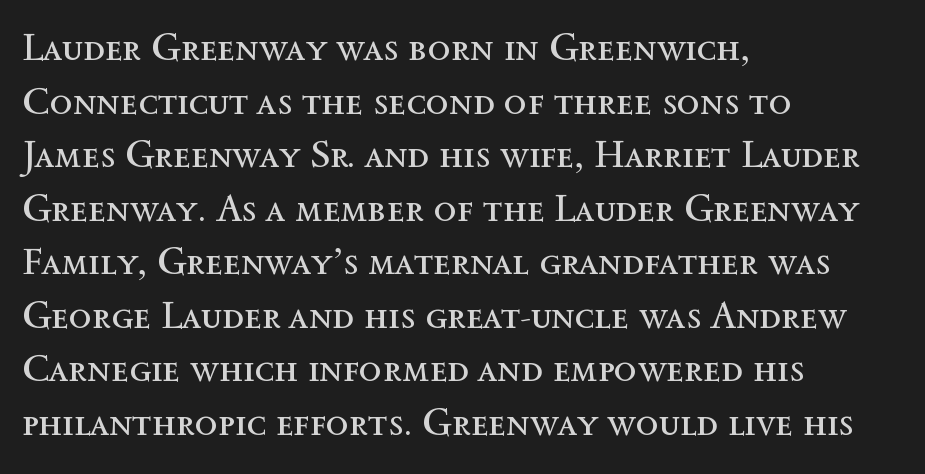
In CSS terms this would be text-align: left. The font is comparable to plain body text, perhaps lighter. The face used here is proportionally spaced, like ordinary book or web type. The passage shown stacks its lines at a standard gap.
